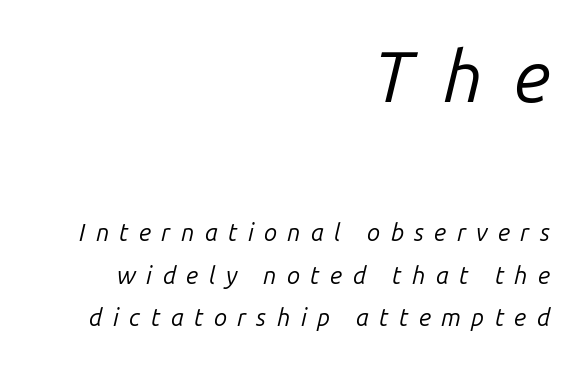
{"italic": "yes", "lean": "right", "slant_degrees": 14, "bold": "no", "weight": "regular", "width": "normal", "stroke_contrast": "low", "x_height": "medium", "monospaced": "no", "underline": "no", "align": "right", "line_spacing_ratio": 1.76, "letter_spacing": "wide", "letter_spacing_em": 0.43, "larger_block": "first", "size_ratio": 3.0, "glyph_px": 72}
